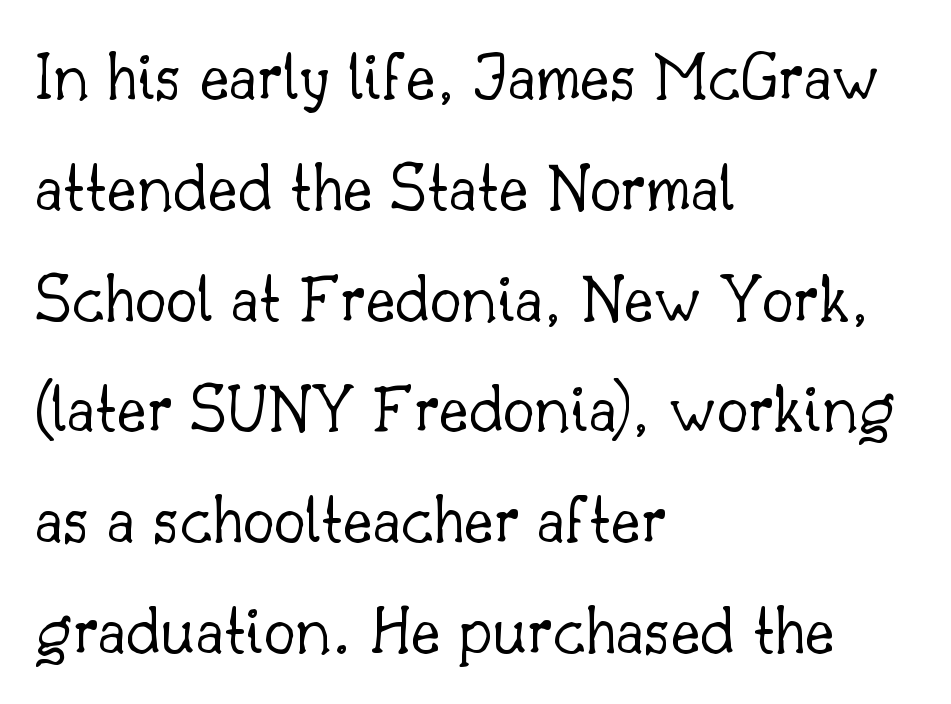
The image shows 71 px light type, upright; set left-aligned, normal line spacing (1.56x), normal letter spacing, not underlined; low stroke contrast and a small x-height.
